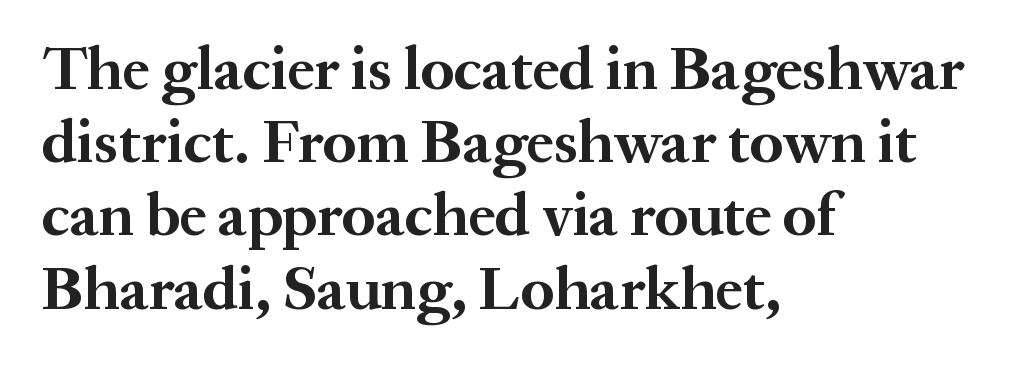
Q: Is the text bold? A: Yes.
Q: Is the text italic (slanted)? A: No, it is upright.
Q: Is the typeface a serif or a sans-serif typeface? A: Serif.
Q: Is the text underlined? A: No.
Q: How is the paragraph aligned? A: Left-aligned.
Q: Is the spacing between letters normal or unusually wide? A: Normal.
Q: Width (condensed, normal, or wide)? A: Normal.
Q: Stroke contrast? A: Medium.
Q: x-height? A: Medium.
Q: Monospaced? A: No.
